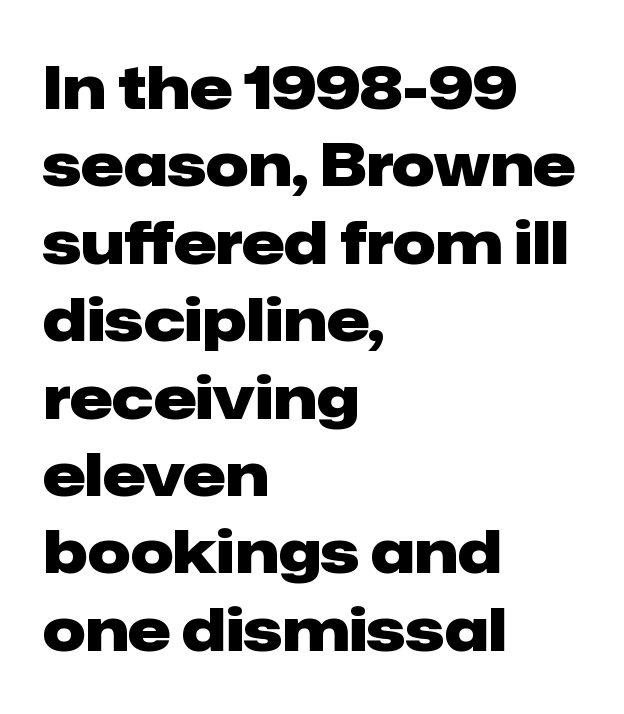
{"serif": "no", "italic": "no", "bold": "yes", "weight": "heavy", "width": "normal", "stroke_contrast": "low", "x_height": "medium", "monospaced": "no", "underline": "no", "align": "left", "line_spacing": "normal", "line_spacing_ratio": 1.29, "letter_spacing": "normal", "letter_spacing_em": 0.0, "glyph_px": 60}
